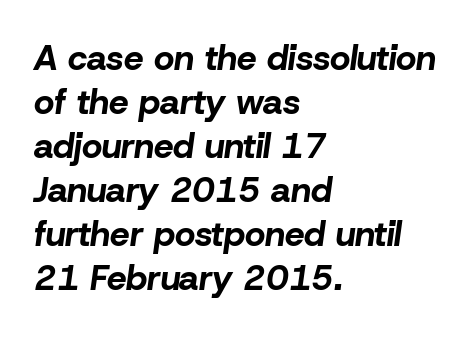
{"italic": "yes", "lean": "right", "slant_degrees": 8, "bold": "yes", "weight": "bold", "width": "normal", "stroke_contrast": "low", "x_height": "medium", "monospaced": "no", "underline": "no", "align": "left", "line_spacing": "normal", "line_spacing_ratio": 1.26, "letter_spacing": "normal", "letter_spacing_em": 0.0, "glyph_px": 35}
